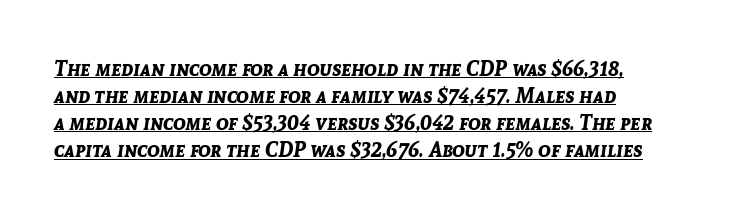
Q: Is the text bold? A: Yes.
Q: Is the text italic (slanted)? A: Yes, it leans right by about 8 degrees.
Q: Is the text underlined? A: Yes.
Q: How is the paragraph aligned? A: Left-aligned.
Q: Is the spacing between letters normal or unusually wide? A: Normal.
Q: Is the spacing between lines tight, normal or loose? A: Normal.
